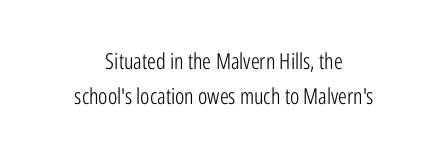
Q: Is the text bold? A: No.
Q: Is the text italic (slanted)? A: No, it is upright.
Q: Is the text underlined? A: No.
Q: How is the paragraph aligned? A: Centered.
Q: Is the spacing between letters normal or unusually wide? A: Normal.
Q: Is the spacing between lines tight, normal or loose? A: Normal.
